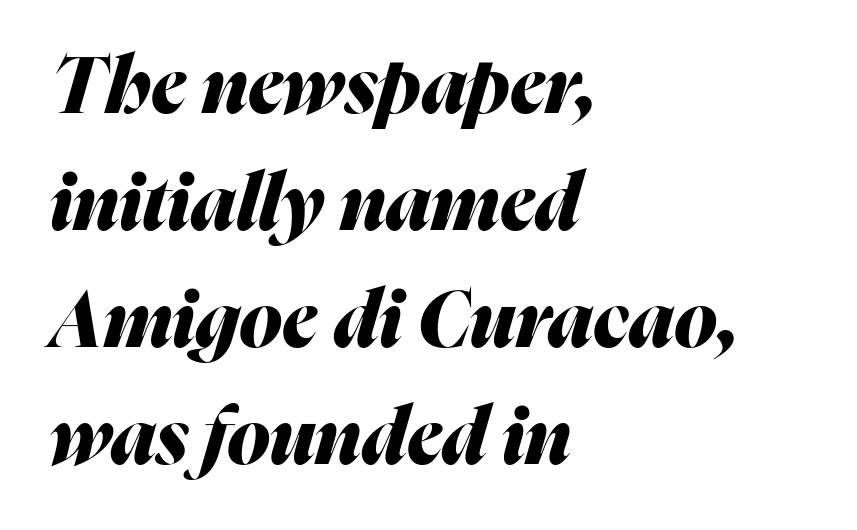
The image shows 78 px heavy type, italic (leaning right); set left-aligned, normal line spacing (1.5x), normal letter spacing, not underlined; medium stroke contrast and a medium x-height.
